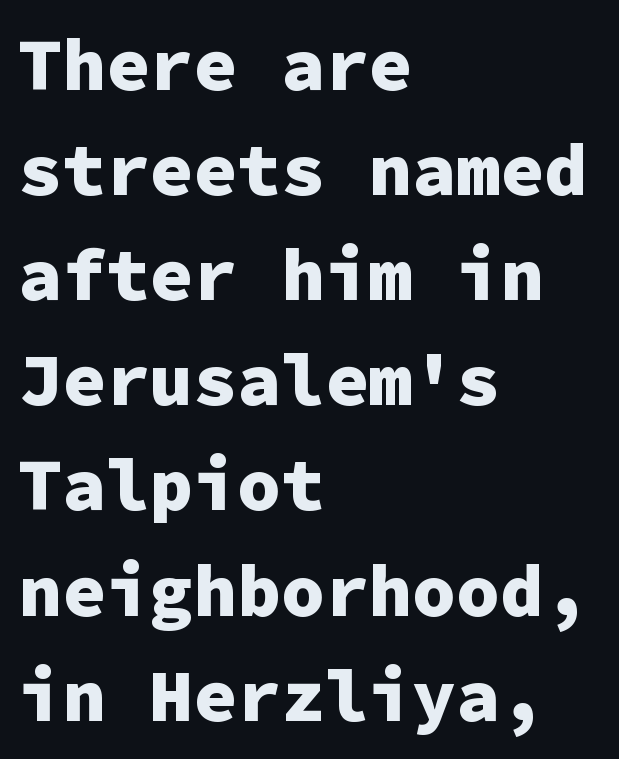
The image shows 73 px heavy sans-serif type, upright, monospaced; set left-aligned, normal line spacing (1.44x), normal letter spacing, not underlined; low stroke contrast and a medium x-height.
